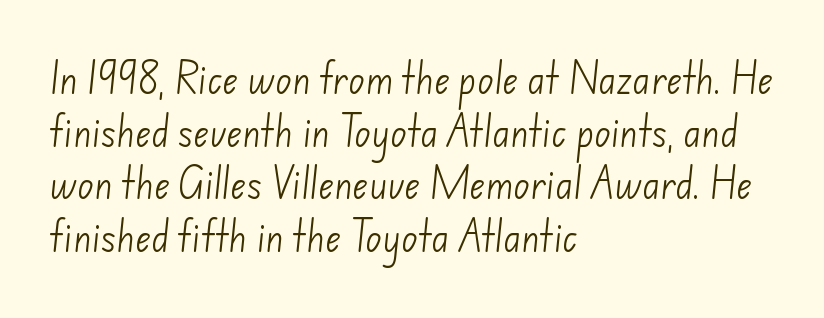
The image shows 34 px light sans-serif type; set left-aligned, normal line spacing (1.55x), normal letter spacing, not underlined; low stroke contrast and a small x-height.
